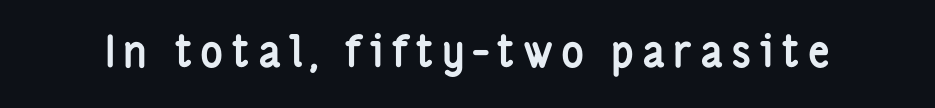
Any mark beneath the type? The region is blank. The letters stand straight up with perfectly vertical stems. Look at the stroke-to-counter ratio: heavy, a bold. Unlike a traditional serif, this face leaves its strokes unadorned. Is this a fixed-width face? No — the glyphs have proportional, varying widths.
